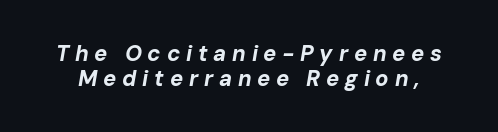
{"italic": "yes", "lean": "right", "slant_degrees": 10, "bold": "yes", "underline": "no", "line_spacing": "tight", "line_spacing_ratio": 1.12, "letter_spacing": "wide", "letter_spacing_em": 0.26, "glyph_px": 22}
